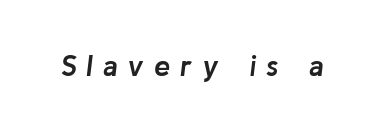
The image shows 29 px semibold type, italic (leaning right); set unusually wide letter spacing (+0.34 em), not underlined; low stroke contrast and a medium x-height.
